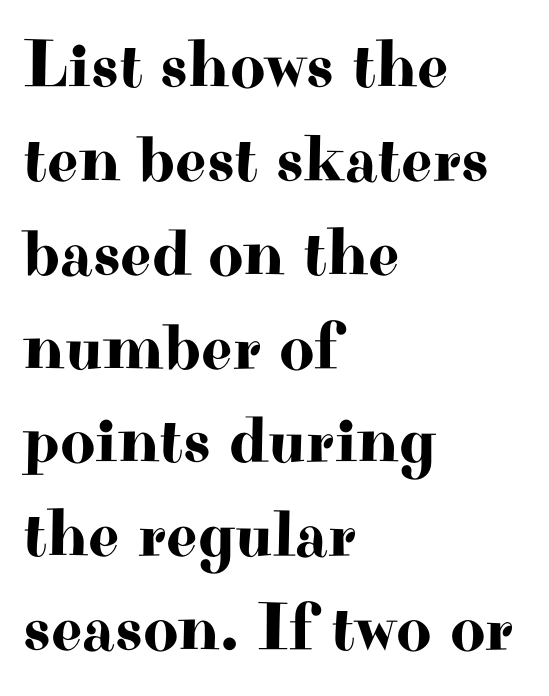
The image shows 68 px wide serif type, upright; set left-aligned, normal line spacing (1.38x), normal letter spacing, not underlined; high stroke contrast and a small x-height.
